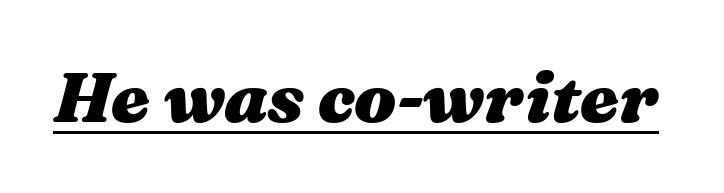
{"italic": "yes", "lean": "right", "slant_degrees": 16, "bold": "yes", "weight": "heavy", "width": "wide", "stroke_contrast": "medium", "x_height": "medium", "monospaced": "no", "underline": "yes", "letter_spacing": "normal", "letter_spacing_em": 0.0, "glyph_px": 70}
